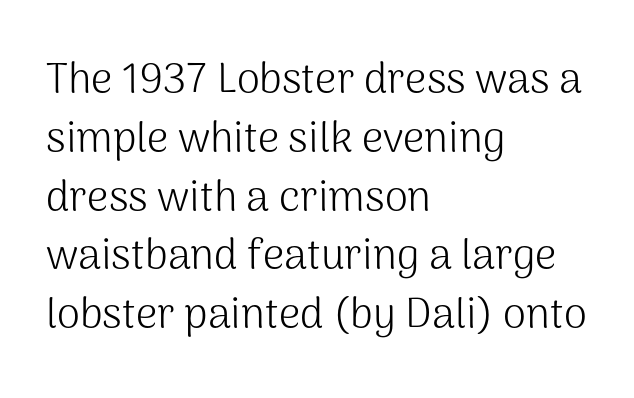
These lines are set flush left with a ragged right edge. Posture: straight, roman, zero tilt. The lines sit at an ordinary, default distance from one another. Underline: absent. These lines keep a tight, regular rhythm from letter to letter. Varying glyph widths throughout — classic text-font behaviour.
